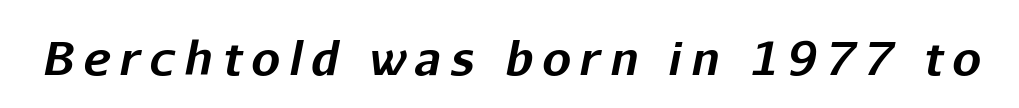
Q: Is the text bold? A: Yes.
Q: Is the text italic (slanted)? A: Yes, it leans right by about 11 degrees.
Q: Is the text underlined? A: No.
Q: Is the spacing between letters normal or unusually wide? A: Unusually wide.
Q: Width (condensed, normal, or wide)? A: Normal.
Q: Stroke contrast? A: Low.
Q: x-height? A: Medium.
Q: Monospaced? A: No.
